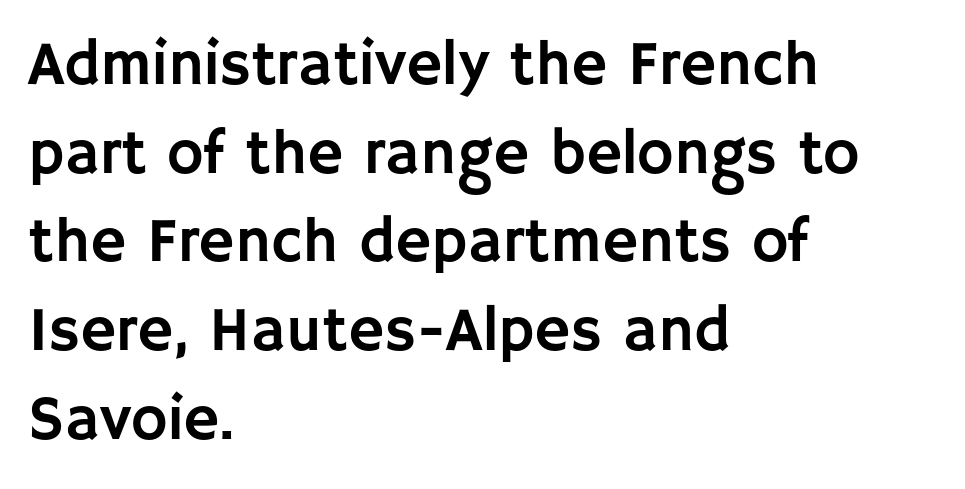
{"serif": "no", "italic": "no", "width": "normal", "stroke_contrast": "low", "x_height": "large", "monospaced": "no", "underline": "no", "align": "left", "line_spacing": "normal", "line_spacing_ratio": 1.43, "letter_spacing": "normal", "letter_spacing_em": 0.0, "glyph_px": 62}
